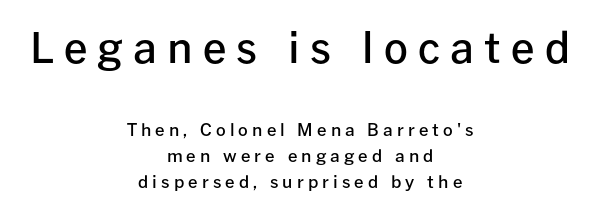
The image shows 42 px semibold sans-serif type, upright; set centered, normal line spacing (1.52x), unusually wide letter spacing (+0.24 em), not underlined; the first (top) block is 2.47x larger; low stroke contrast and a medium x-height.
